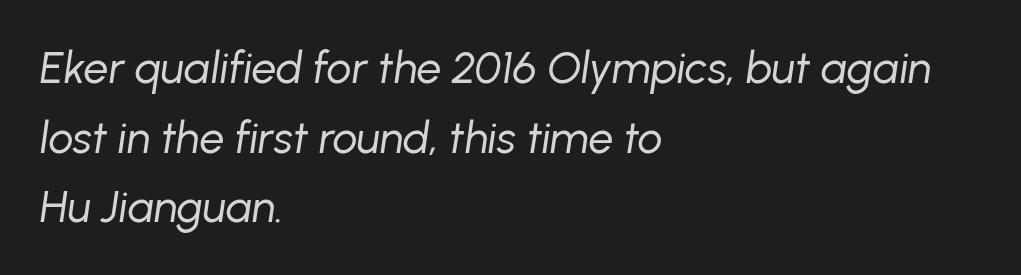
The image shows 44 px regular-weight type, italic (leaning right); set left-aligned, normal line spacing (1.58x), normal letter spacing, not underlined; low stroke contrast and a medium x-height.
